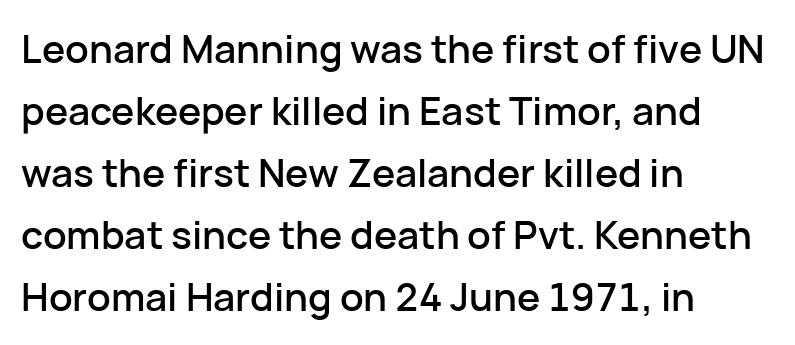
The image shows 39 px sans-serif type, upright; set left-aligned, normal line spacing (1.59x), normal letter spacing, not underlined; low stroke contrast and a medium x-height.
